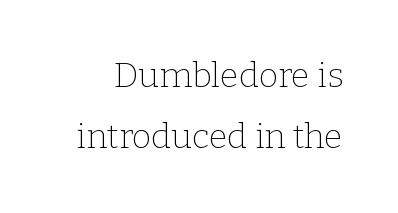
{"serif": "yes", "italic": "no", "bold": "no", "weight": "thin", "width": "normal", "stroke_contrast": "low", "x_height": "medium", "monospaced": "no", "underline": "no", "line_spacing_ratio": 1.79, "letter_spacing": "normal", "letter_spacing_em": 0.0, "glyph_px": 34}
